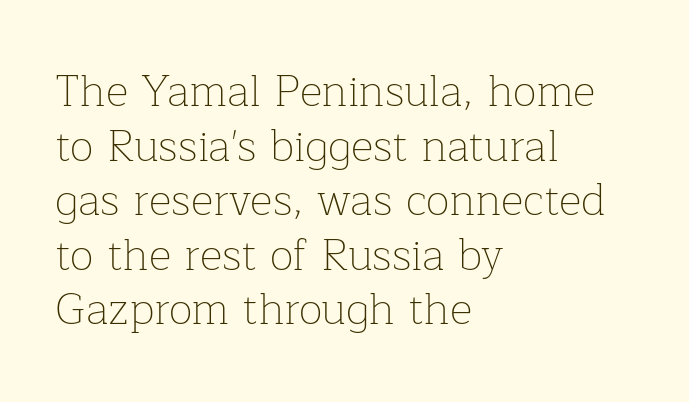
{"serif": "yes", "italic": "no", "bold": "no", "weight": "thin", "width": "normal", "stroke_contrast": "low", "x_height": "medium", "monospaced": "no", "underline": "no", "align": "left", "line_spacing_ratio": 1.24, "letter_spacing": "normal", "letter_spacing_em": 0.0, "glyph_px": 44}
